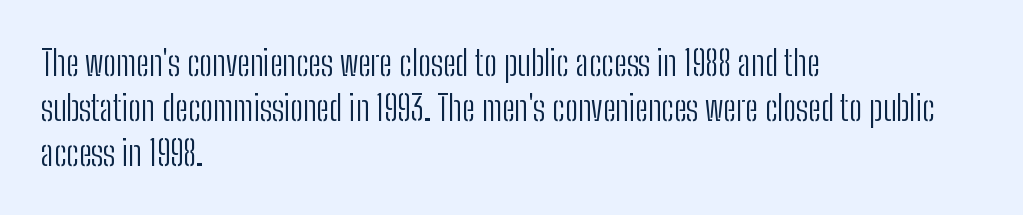
The image shows 35 px light, condensed sans-serif type, upright; set left-aligned, normal line spacing (1.28x), normal letter spacing, not underlined; low stroke contrast and a medium x-height.
